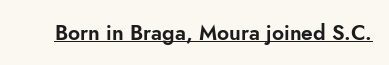
Students, note that the glyphs here touch the page at normal intervals. Does a line run under the words? Yes, clearly. Designer's note — italics off, roman on.
